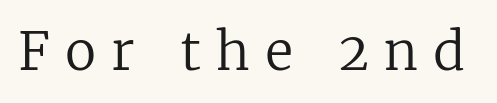
Q: Is the text bold? A: No.
Q: Is the text italic (slanted)? A: No, it is upright.
Q: Is the typeface a serif or a sans-serif typeface? A: Serif.
Q: Is the text underlined? A: No.
Q: Is the spacing between letters normal or unusually wide? A: Unusually wide.
Q: Width (condensed, normal, or wide)? A: Normal.
Q: Stroke contrast? A: Low.
Q: x-height? A: Medium.
Q: Monospaced? A: No.
